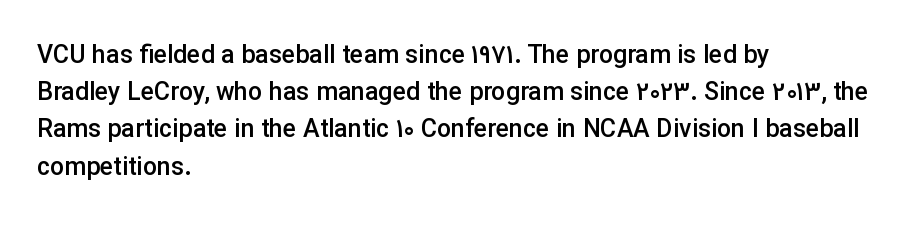
Normally led — the rows are evenly, conventionally spaced. Strokes here are thickened, but only to semibold level. Tracking value appears to be zero — textbook default spacing. A roman cut, with each character standing at attention. Teacher's note: observe the even left margin — that is flush-left alignment.
